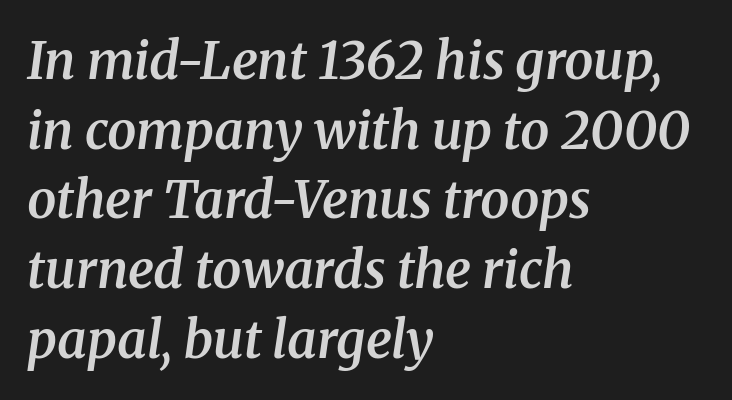
How are the letters spaced? Ordinarily, with no added tracking. Regarding leading, the lines here are spaced in the standard way. Horizontal alignment here is leftward, the default for most running prose. Designer's note — italics engaged. Its strokes are somewhat broadened, the hallmark of semibold type.
